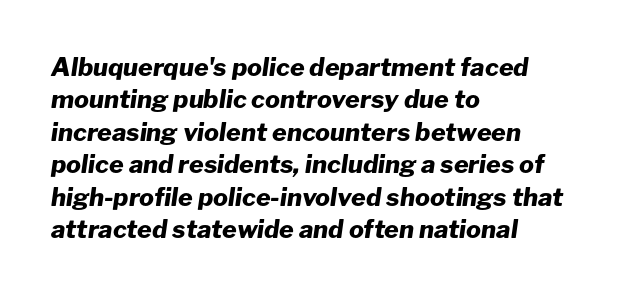
Q: Is the text bold? A: Yes.
Q: Is the text italic (slanted)? A: Yes, it leans right by about 8 degrees.
Q: Is the text underlined? A: No.
Q: How is the paragraph aligned? A: Left-aligned.
Q: Is the spacing between letters normal or unusually wide? A: Normal.
Q: Is the spacing between lines tight, normal or loose? A: Normal.
